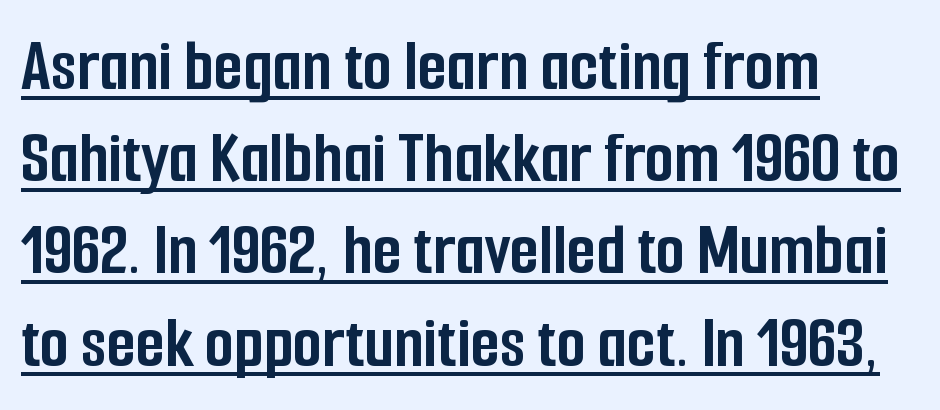
The image shows 75 px semibold, condensed sans-serif type, upright; set left-aligned, line spacing 1.23x, normal letter spacing, underlined; low stroke contrast and a medium x-height.
